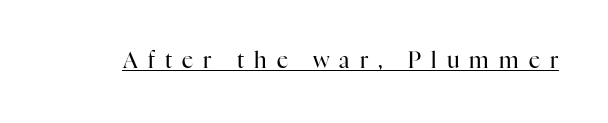
{"italic": "no", "bold": "no", "underline": "yes", "letter_spacing": "wide", "letter_spacing_em": 0.46, "glyph_px": 22}
